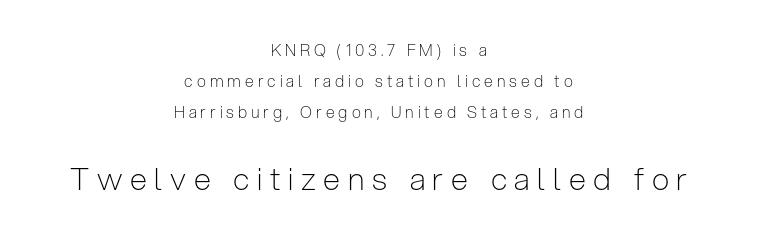
{"serif": "no", "italic": "no", "bold": "no", "weight": "light", "width": "condensed", "stroke_contrast": "low", "x_height": "medium", "monospaced": "no", "underline": "no", "align": "center", "line_spacing": "loose", "line_spacing_ratio": 1.93, "letter_spacing": "wide", "letter_spacing_em": 0.25, "larger_block": "second", "size_ratio": 1.94, "glyph_px": 31}
